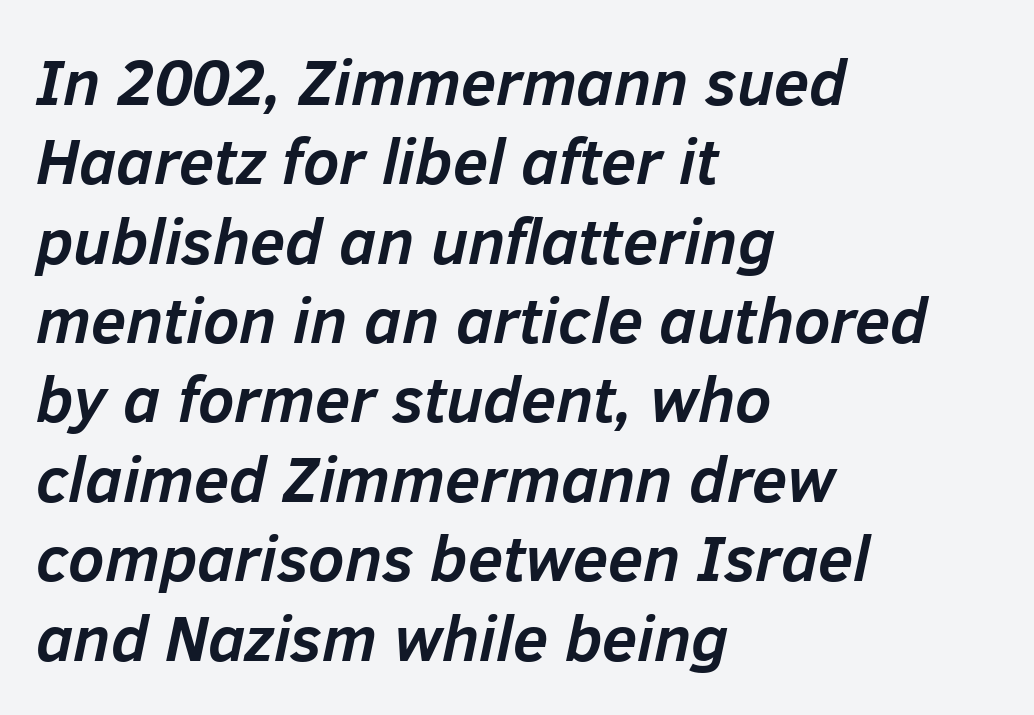
{"italic": "yes", "lean": "right", "slant_degrees": 12, "bold": "yes", "weight": "semibold", "width": "normal", "stroke_contrast": "low", "x_height": "medium", "monospaced": "no", "underline": "no", "align": "left", "line_spacing_ratio": 1.24, "letter_spacing": "normal", "letter_spacing_em": 0.0, "glyph_px": 64}
